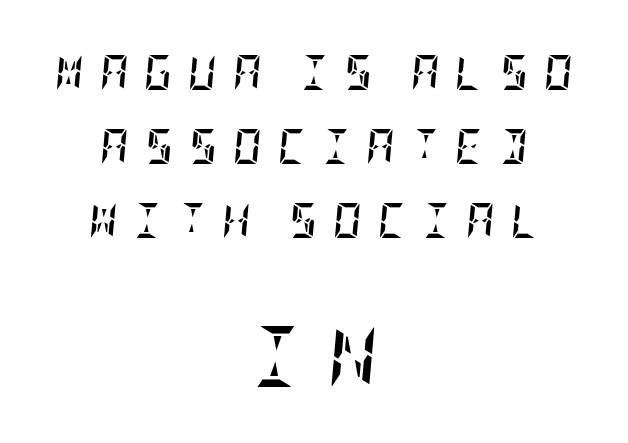
{"italic": "yes", "lean": "right", "slant_degrees": 5, "bold": "yes", "weight": "semibold", "width": "condensed", "stroke_contrast": "low", "x_height": "large", "underline": "no", "align": "center", "line_spacing": "loose", "line_spacing_ratio": 2.12, "letter_spacing": "wide", "letter_spacing_em": 0.45, "larger_block": "second", "size_ratio": 1.74, "glyph_px": 61}
